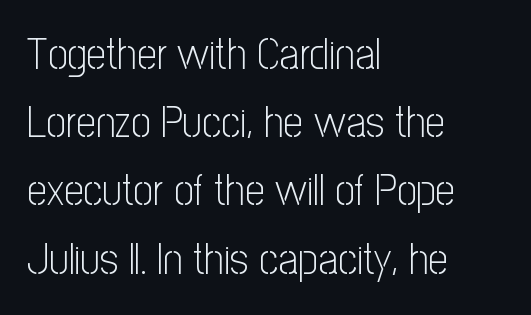
This sample keeps an unexceptional amount of space between lines. The letters advance in unequal steps, a hallmark of proportional type. This sample uses plain, unmodified letter spacing. No chunkiness to these letters — they're not bold.
